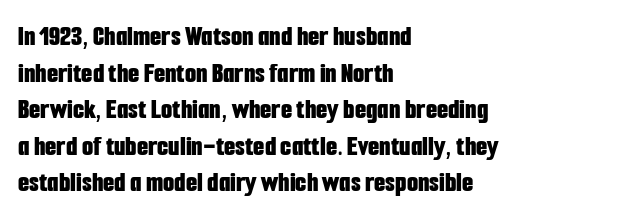
{"serif": "no", "italic": "no", "bold": "yes", "weight": "bold", "width": "condensed", "stroke_contrast": "low", "x_height": "medium", "monospaced": "no", "underline": "no", "align": "left", "line_spacing": "normal", "line_spacing_ratio": 1.26, "letter_spacing": "normal", "letter_spacing_em": 0.0, "glyph_px": 29}
